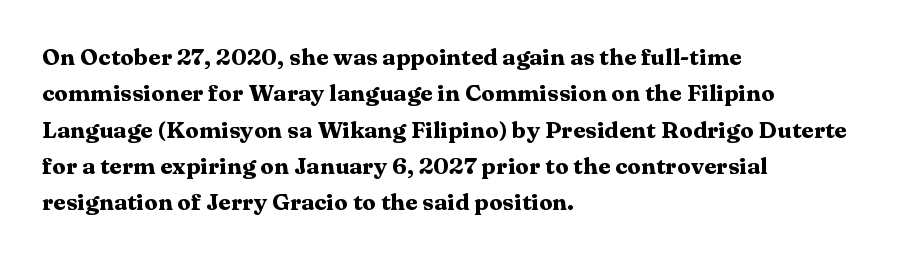
{"italic": "no", "bold": "yes", "underline": "no", "align": "left", "line_spacing": "normal", "line_spacing_ratio": 1.58, "letter_spacing": "normal", "letter_spacing_em": 0.0, "glyph_px": 23}
